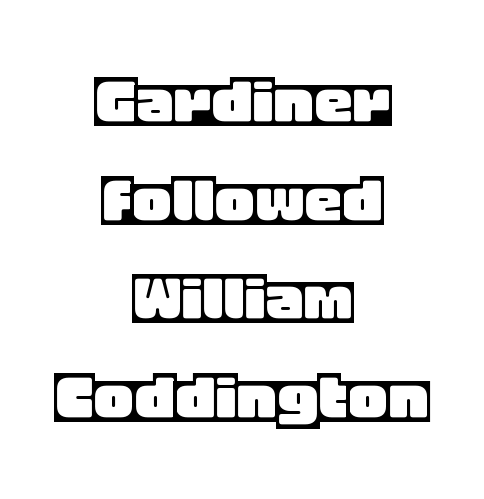
Q: Is the text italic (slanted)? A: No, it is upright.
Q: Is the text underlined? A: No.
Q: How is the paragraph aligned? A: Centered.
Q: Is the spacing between letters normal or unusually wide? A: Normal.
Q: Is the spacing between lines tight, normal or loose? A: Normal.
Q: Width (condensed, normal, or wide)? A: Normal.
Q: x-height? A: Large.
Q: Monospaced? A: No.
